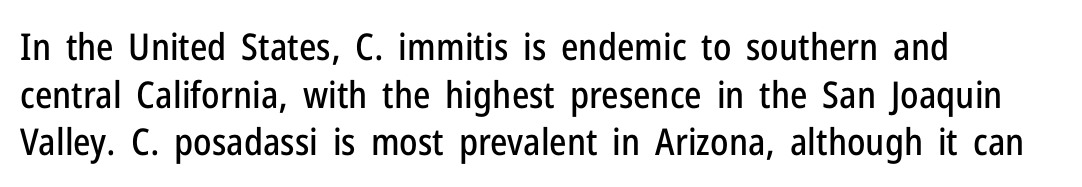
{"serif": "no", "italic": "no", "width": "condensed", "stroke_contrast": "low", "x_height": "medium", "monospaced": "no", "underline": "no", "align": "left", "line_spacing": "normal", "line_spacing_ratio": 1.29, "letter_spacing": "normal", "letter_spacing_em": 0.0, "glyph_px": 37}
